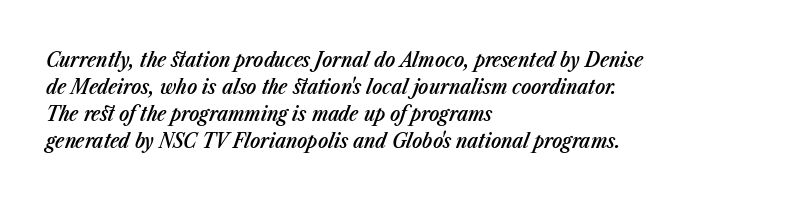
The image shows 21 px text type, italic (leaning right); set left-aligned, normal line spacing (1.28x), normal letter spacing, not underlined.
